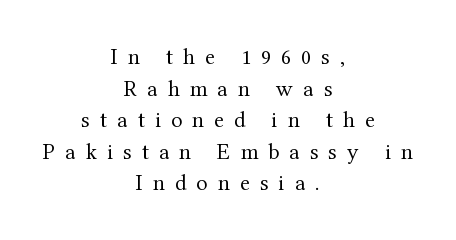
{"italic": "no", "bold": "no", "underline": "no", "align": "center", "line_spacing": "normal", "line_spacing_ratio": 1.37, "letter_spacing": "wide", "letter_spacing_em": 0.44, "glyph_px": 23}
